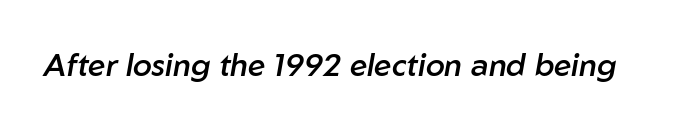
This sample uses plain, unmodified letter spacing. The space directly below the letters is spotless. Think of a printed novel: that variable character pitch is what you see here. The typography opts for an oblique posture over an upright one.
